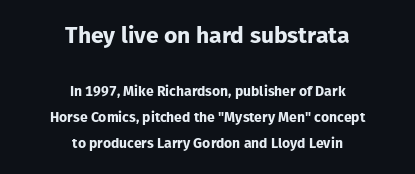
A clean baseline with only descenders dipping below it. Default kerning and tracking; the words read as compact shapes. A roman cut, with each character standing at attention. The rendering uses a bold face; every stroke is thick and dark. These lines are centered, leaving both edges ragged. Is the lower block the larger one? No — the upper block carries the bigger type.
